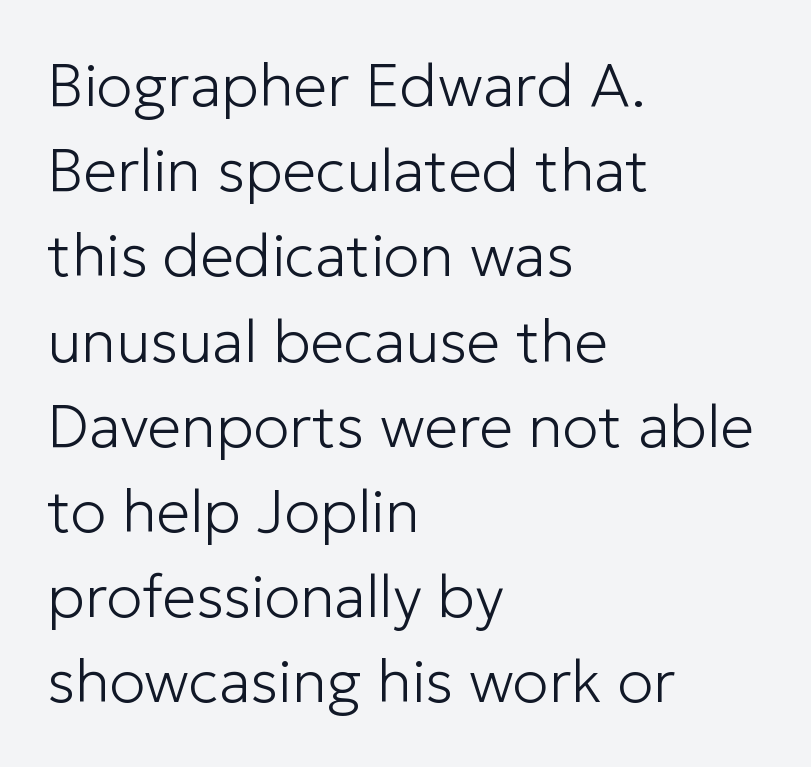
{"serif": "no", "italic": "no", "bold": "no", "weight": "light", "width": "normal", "stroke_contrast": "low", "x_height": "medium", "monospaced": "no", "underline": "no", "align": "left", "line_spacing": "normal", "line_spacing_ratio": 1.42, "letter_spacing": "normal", "letter_spacing_em": 0.0, "glyph_px": 60}
